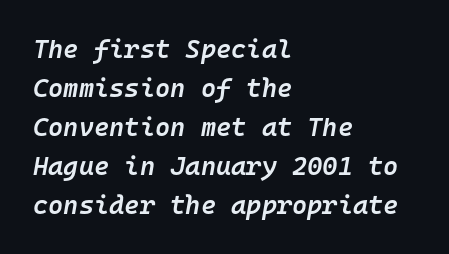
{"italic": "yes", "lean": "right", "slant_degrees": 10, "bold": "semi", "underline": "no", "align": "left", "line_spacing": "normal", "line_spacing_ratio": 1.5, "letter_spacing": "normal", "letter_spacing_em": 0.0, "glyph_px": 26}
